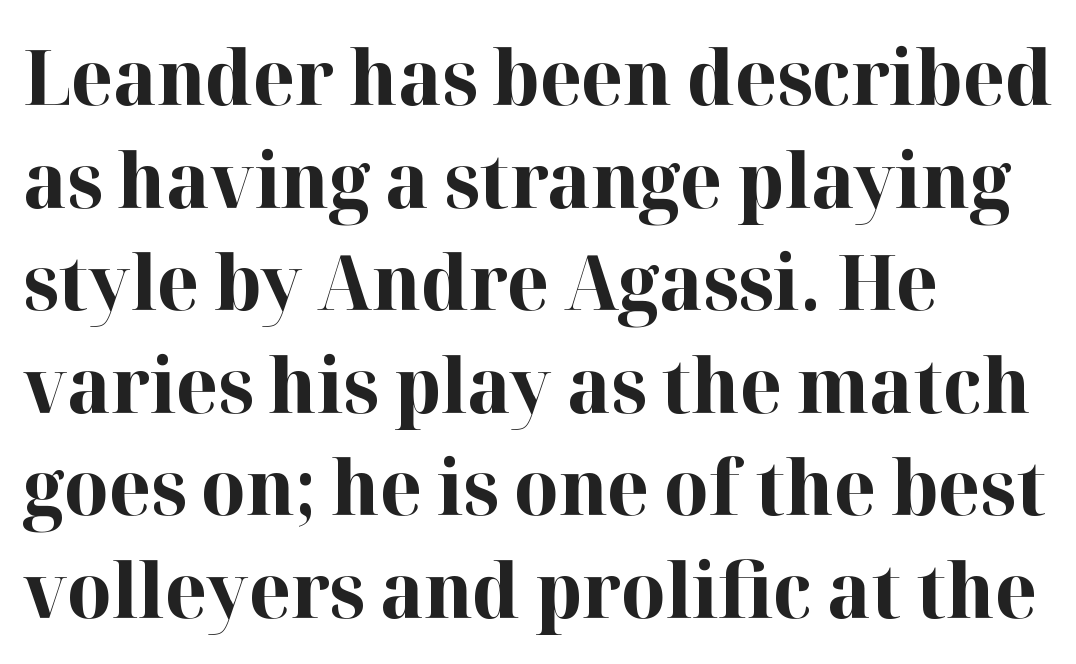
The type is set solid horizontally, with unmodified tracking. You can tell from the footed stems that serif type was used. What's the leading like? Ordinary, nothing unusual. Posture: vertical.
